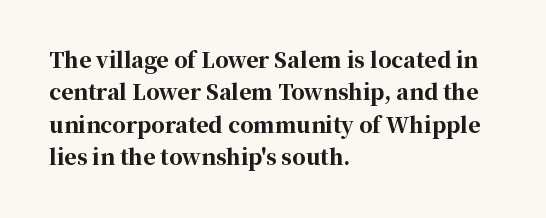
The image shows 21 px bold type, upright; set left-aligned, normal line spacing (1.54x), normal letter spacing, not underlined.
